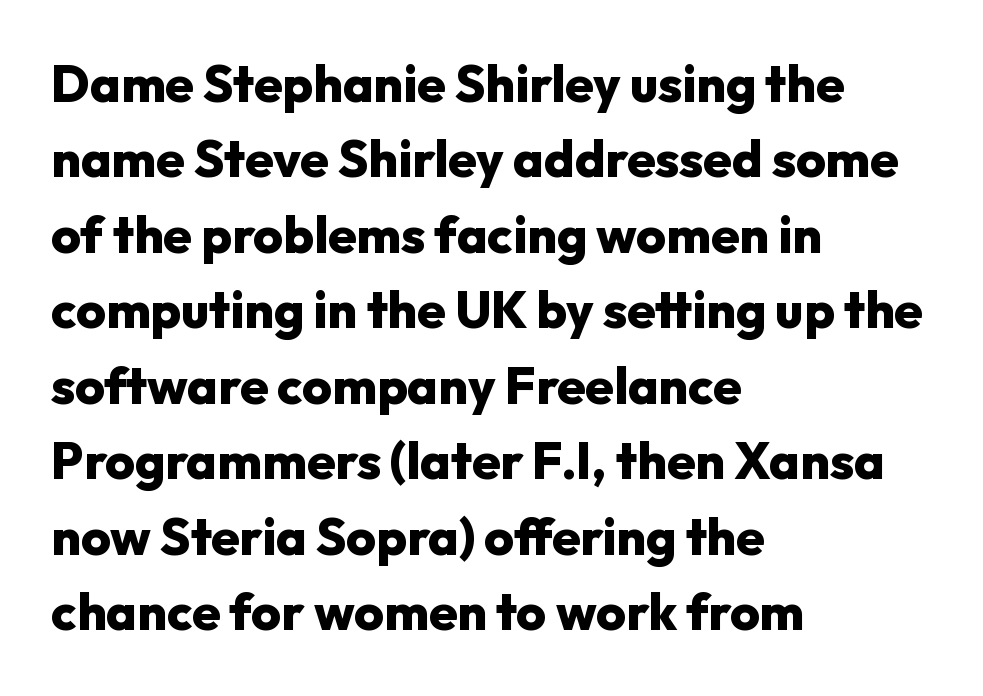
{"serif": "no", "italic": "no", "bold": "yes", "weight": "heavy", "width": "normal", "stroke_contrast": "low", "x_height": "medium", "monospaced": "no", "underline": "no", "align": "left", "line_spacing": "normal", "line_spacing_ratio": 1.48, "letter_spacing": "normal", "letter_spacing_em": 0.0, "glyph_px": 51}
